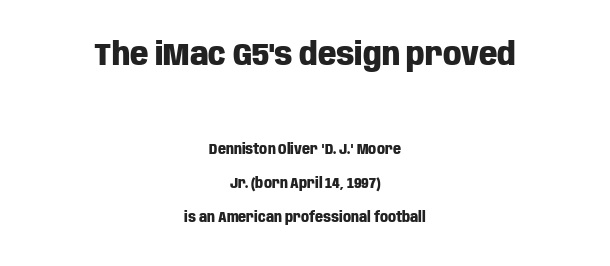
{"serif": "no", "italic": "no", "bold": "yes", "weight": "heavy", "width": "condensed", "stroke_contrast": "low", "x_height": "large", "monospaced": "no", "underline": "no", "align": "center", "line_spacing": "loose", "line_spacing_ratio": 2.43, "letter_spacing": "normal", "letter_spacing_em": 0.0, "larger_block": "first", "size_ratio": 2.29, "glyph_px": 32}
